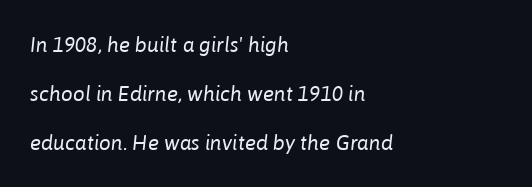
Q: Is the text bold? A: No.
Q: Is the text italic (slanted)? A: Yes, it leans right by about 6 degrees.
Q: Is the text underlined? A: No.
Q: How is the paragraph aligned? A: Left-aligned.
Q: Is the spacing between letters normal or unusually wide? A: Normal.
Q: Is the spacing between lines tight, normal or loose? A: Loose.
